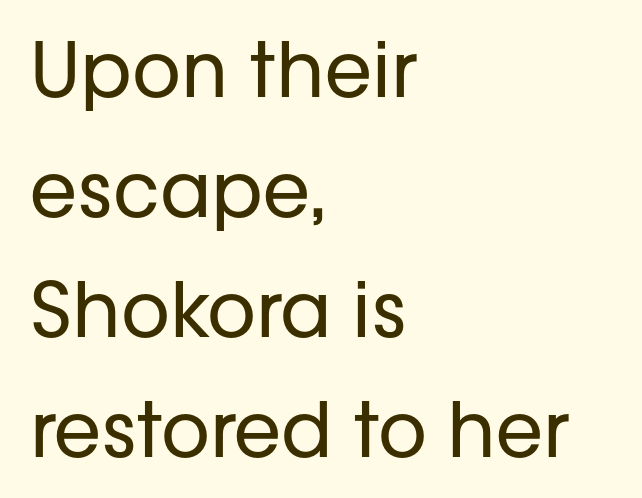
Q: Is the text bold? A: No.
Q: Is the text italic (slanted)? A: No, it is upright.
Q: Is the typeface a serif or a sans-serif typeface? A: Sans-serif.
Q: Is the text underlined? A: No.
Q: How is the paragraph aligned? A: Left-aligned.
Q: Is the spacing between letters normal or unusually wide? A: Normal.
Q: Is the spacing between lines tight, normal or loose? A: Normal.
Q: Width (condensed, normal, or wide)? A: Normal.
Q: Stroke contrast? A: Low.
Q: x-height? A: Medium.
Q: Monospaced? A: No.
